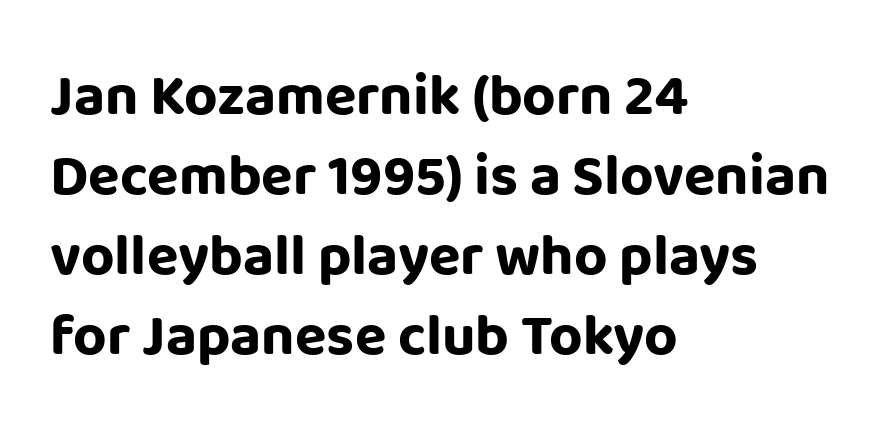
Regular leading. Line beginnings align vertically; line endings do not. The letters stand straight up with perfectly vertical stems. The strokes are fattened all the way to bold.
